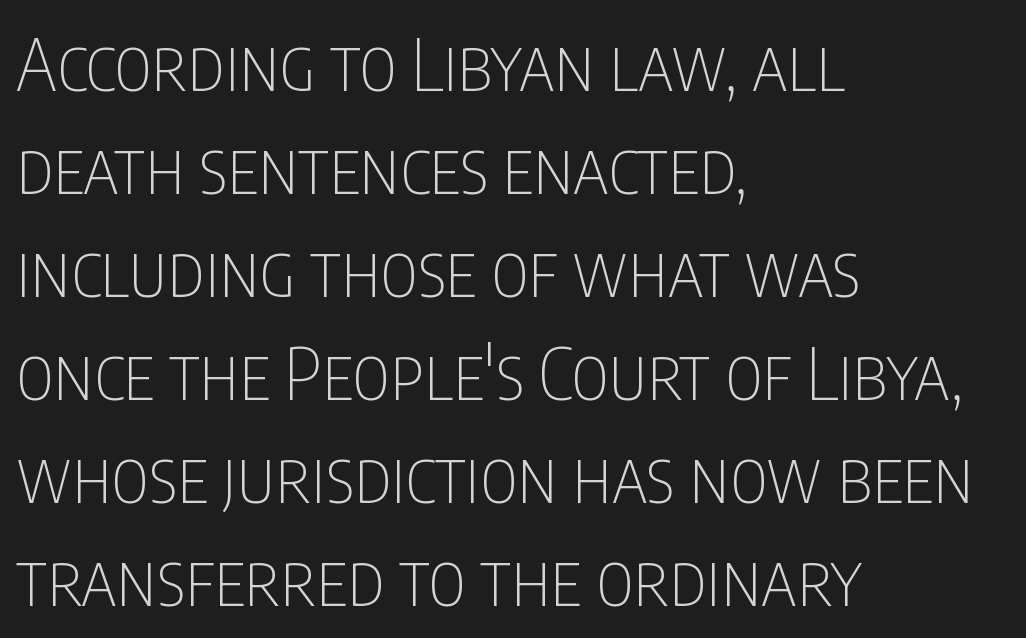
{"serif": "no", "italic": "no", "bold": "no", "weight": "thin", "width": "condensed", "stroke_contrast": "low", "x_height": "large", "monospaced": "no", "underline": "no", "align": "left", "line_spacing": "normal", "line_spacing_ratio": 1.43, "letter_spacing": "normal", "letter_spacing_em": 0.0, "glyph_px": 72}
